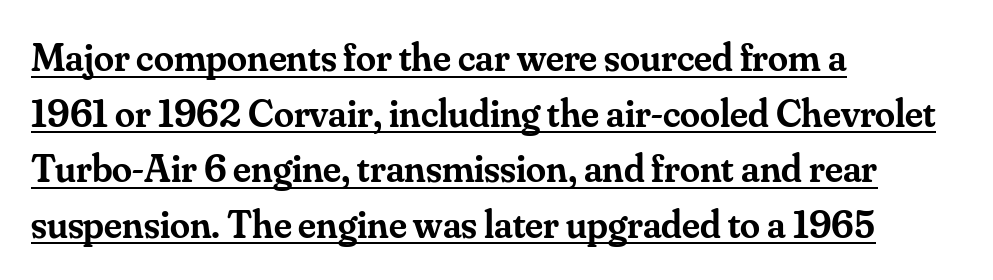
The image shows 40 px semibold serif type, upright; set left-aligned, normal line spacing (1.39x), normal letter spacing, underlined; medium stroke contrast and a small x-height.
